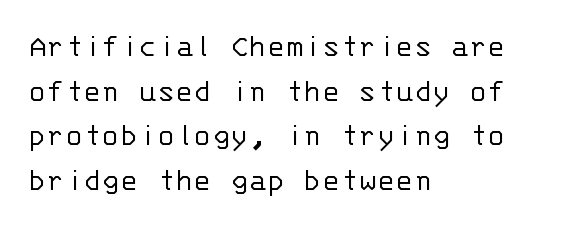
The image shows 34 px light sans-serif type, upright, monospaced; set left-aligned, normal line spacing (1.31x), normal letter spacing, not underlined; low stroke contrast and a large x-height.
